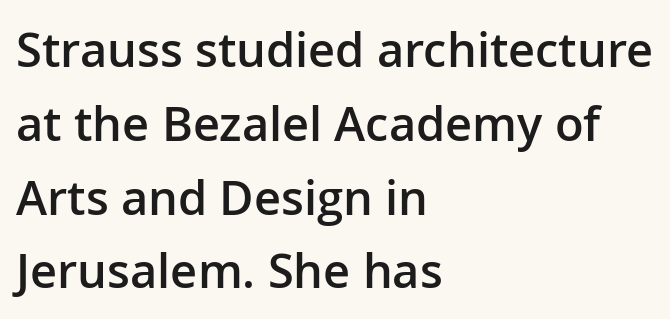
{"serif": "no", "italic": "no", "bold": "semi", "weight": "semibold", "width": "normal", "stroke_contrast": "low", "x_height": "medium", "monospaced": "no", "underline": "no", "align": "left", "line_spacing": "normal", "line_spacing_ratio": 1.57, "letter_spacing": "normal", "letter_spacing_em": 0.0, "glyph_px": 47}
